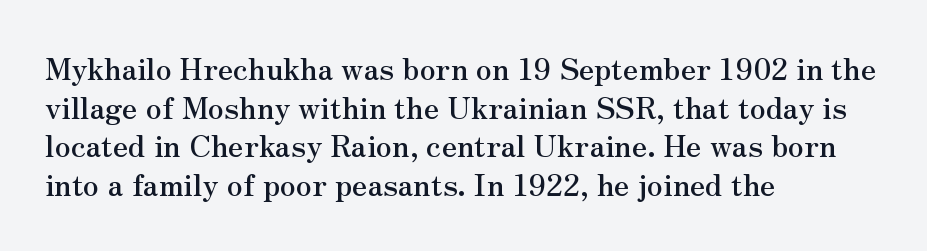
Q: Is the text italic (slanted)? A: No, it is upright.
Q: Is the typeface a serif or a sans-serif typeface? A: Serif.
Q: Is the text underlined? A: No.
Q: How is the paragraph aligned? A: Left-aligned.
Q: Is the spacing between letters normal or unusually wide? A: Normal.
Q: Is the spacing between lines tight, normal or loose? A: Normal.
Q: Width (condensed, normal, or wide)? A: Normal.
Q: Stroke contrast? A: Medium.
Q: x-height? A: Small.
Q: Monospaced? A: No.
